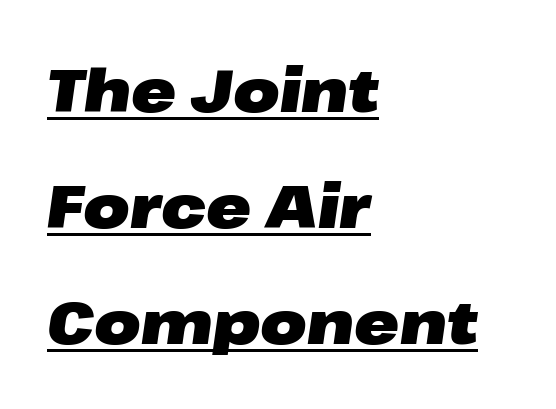
A typesetter would call this leading open, well beyond the default. Words appear dense and cohesive because spacing is normal. Each letter keeps its own natural width here, so spacing adapts to shape. The face used here has the dense, thick strokes of a bold.
